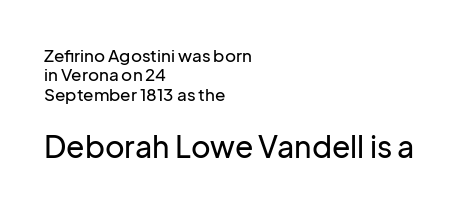
The image shows 30 px sans-serif type, upright; set left-aligned, tight line spacing (1.14x), normal letter spacing, not underlined; the second (bottom) block is 1.76x larger; low stroke contrast and a medium x-height.
